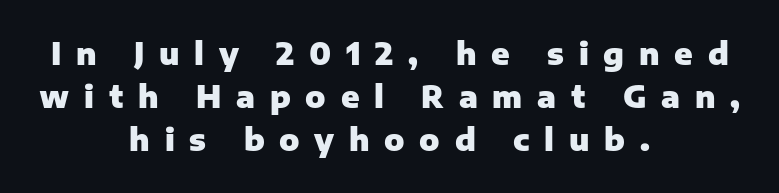
{"serif": "no", "italic": "no", "bold": "yes", "weight": "heavy", "width": "normal", "stroke_contrast": "low", "x_height": "medium", "monospaced": "no", "underline": "no", "align": "center", "line_spacing": "normal", "line_spacing_ratio": 1.44, "letter_spacing": "wide", "letter_spacing_em": 0.49, "glyph_px": 30}
